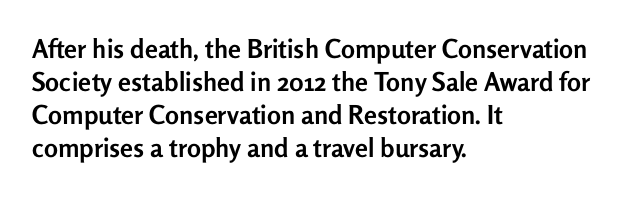
The image shows 26 px bold type, upright; set left-aligned, normal line spacing (1.27x), normal letter spacing, not underlined.
